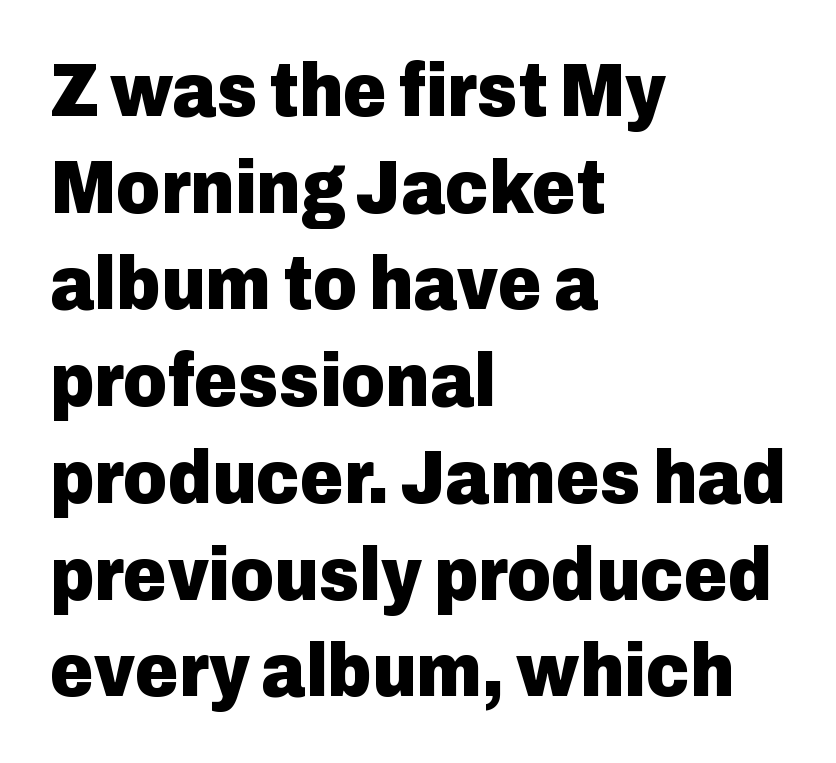
The image shows 75 px heavy sans-serif type, upright; set left-aligned, normal line spacing (1.29x), normal letter spacing, not underlined; low stroke contrast and a medium x-height.
